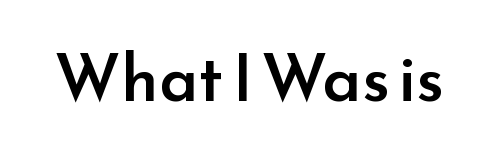
This is roman type, the default non-slanted kind. There is no visible air inserted between adjacent glyphs. Varying glyph widths throughout — classic text-font behaviour. No word sits above an underline. Regarding serifs, this sample does without them. These lines carry some extra weight — a demibold, not a full bold.
